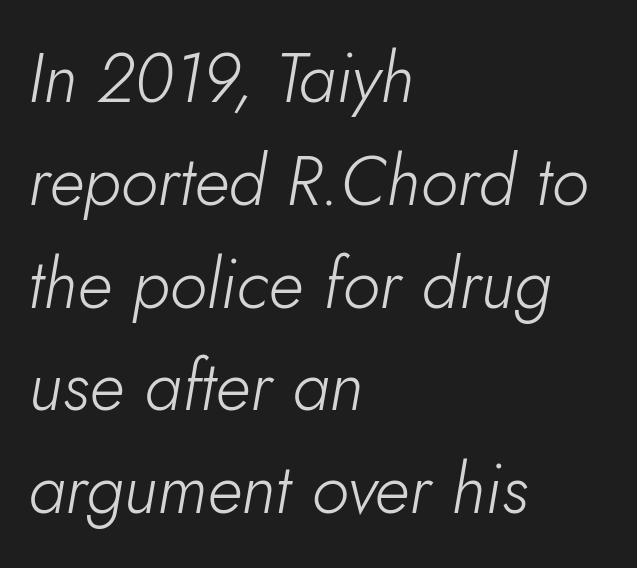
{"italic": "yes", "lean": "right", "slant_degrees": 10, "bold": "no", "weight": "light", "width": "normal", "stroke_contrast": "low", "x_height": "small", "monospaced": "no", "underline": "no", "align": "left", "line_spacing": "normal", "line_spacing_ratio": 1.49, "letter_spacing": "normal", "letter_spacing_em": 0.0, "glyph_px": 69}
